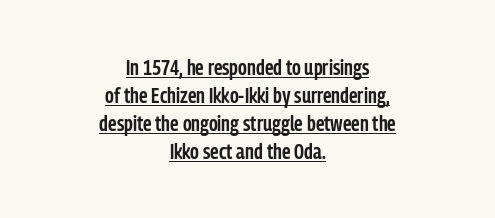
Q: Is the text bold? A: Semi-bold.
Q: Is the text italic (slanted)? A: No, it is upright.
Q: Is the text underlined? A: Yes.
Q: How is the paragraph aligned? A: Centered.
Q: Is the spacing between letters normal or unusually wide? A: Normal.
Q: Is the spacing between lines tight, normal or loose? A: Normal.
